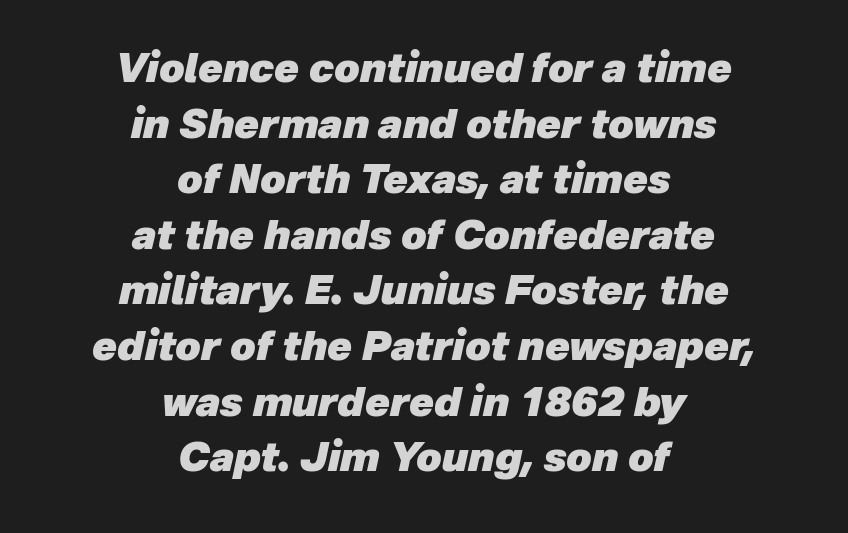
The image shows 40 px heavy type, italic (leaning right); set centered, normal line spacing (1.39x), normal letter spacing, not underlined; low stroke contrast and a medium x-height.
